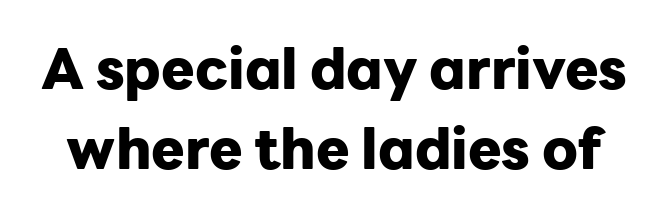
Q: Is the text bold? A: Yes.
Q: Is the text italic (slanted)? A: No, it is upright.
Q: Is the typeface a serif or a sans-serif typeface? A: Sans-serif.
Q: Is the text underlined? A: No.
Q: Is the spacing between letters normal or unusually wide? A: Normal.
Q: Is the spacing between lines tight, normal or loose? A: Normal.
Q: Width (condensed, normal, or wide)? A: Normal.
Q: Stroke contrast? A: Low.
Q: x-height? A: Medium.
Q: Monospaced? A: No.
